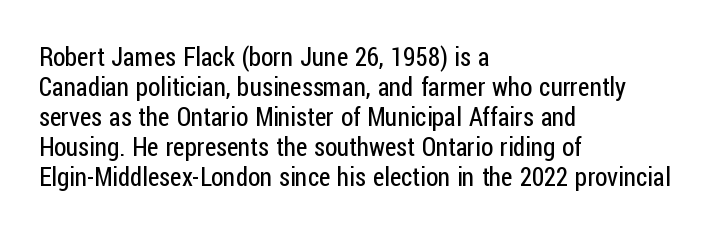
{"italic": "no", "bold": "no", "underline": "no", "align": "left", "line_spacing_ratio": 1.2, "letter_spacing": "normal", "letter_spacing_em": 0.0, "glyph_px": 25}
